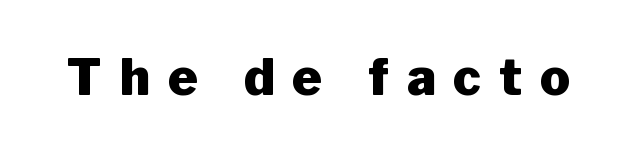
{"serif": "no", "italic": "no", "bold": "yes", "weight": "heavy", "width": "normal", "stroke_contrast": "low", "x_height": "medium", "monospaced": "no", "underline": "no", "letter_spacing": "wide", "letter_spacing_em": 0.36, "glyph_px": 50}
